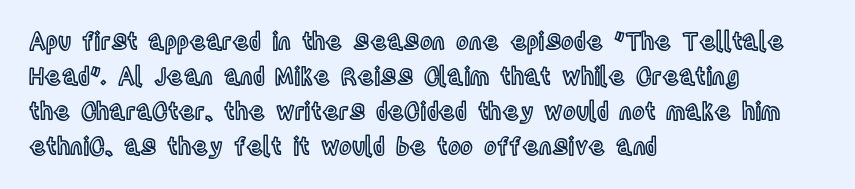
Style check: upright. The designer left line spacing at the default. Casual observation: everything's shoved over to the left. Tracking here is standard; glyphs follow each other at the usual distance. The foot of each line stays bare and open.
